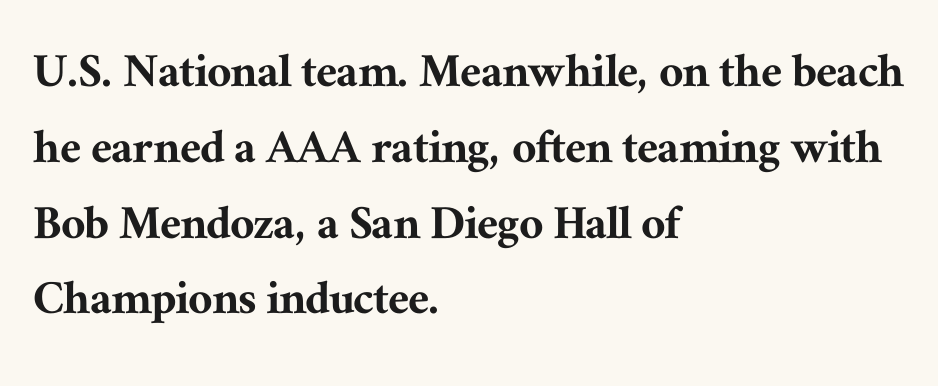
Glyph-to-glyph distance matches everyday printed text. This rendering features lettering with no underline. The text block is weighted toward the left margin, trailing off unevenly rightward. Character widths vary here, with narrow letters taking less room than wide ones. Quick note: interline space is typical.
